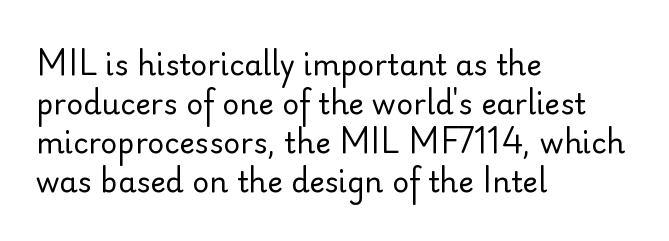
Caption: standard tracking, unaltered. Honestly, the row spacing looks completely unremarkable. On a weight scale, this lands at 450 or below. Where is the straight margin? On the left. The baseline area is clear.
